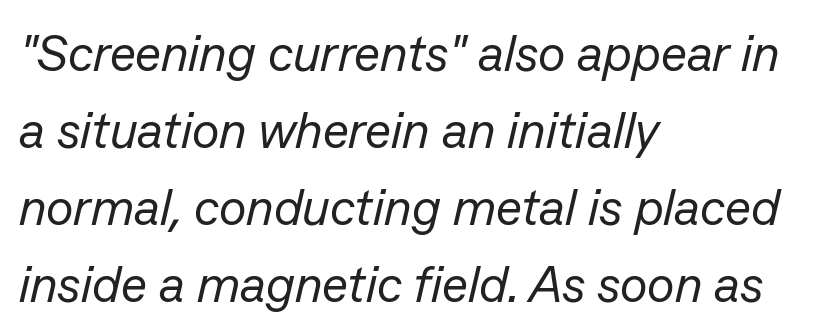
Q: Is the text bold? A: No.
Q: Is the text italic (slanted)? A: Yes, it leans right by about 13 degrees.
Q: Is the text underlined? A: No.
Q: How is the paragraph aligned? A: Left-aligned.
Q: Is the spacing between letters normal or unusually wide? A: Normal.
Q: Is the spacing between lines tight, normal or loose? A: Normal.
Q: Width (condensed, normal, or wide)? A: Normal.
Q: Stroke contrast? A: Low.
Q: x-height? A: Medium.
Q: Monospaced? A: No.
